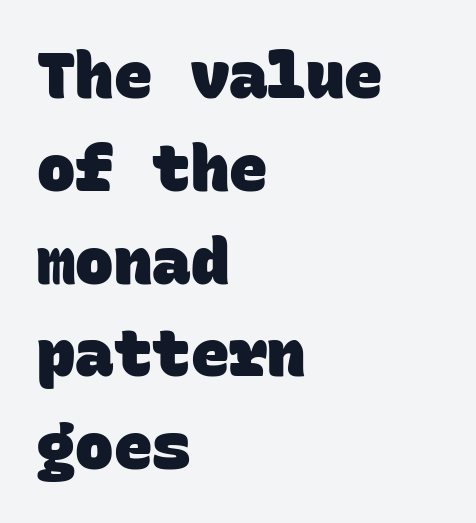
Do the characters align in a grid? Yes, the font is monospaced. There is no visible air inserted between adjacent glyphs. In terms of letterform style, serifs are entirely absent. Reading down the column, the eye jumps a familiar distance to each next line. The passage shown is not underscored anywhere. Compared with an ordinary text face, these strokes are far heavier — a full bold.
